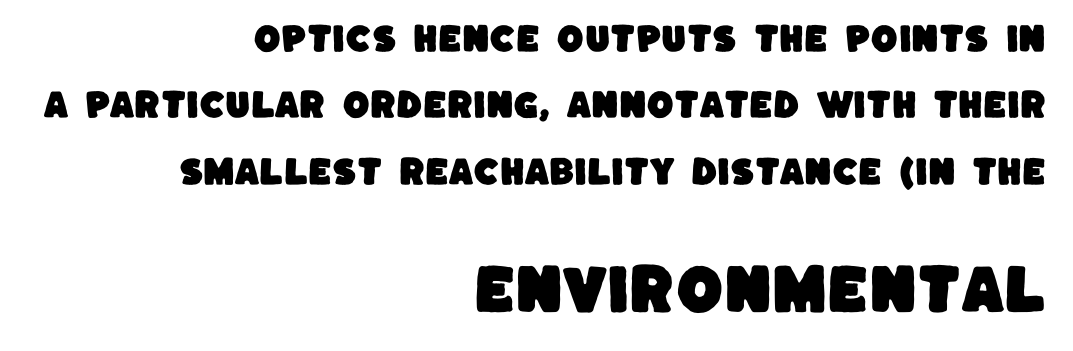
{"serif": "no", "width": "normal", "stroke_contrast": "low", "x_height": "large", "monospaced": "no", "underline": "no", "align": "right", "line_spacing": "loose", "line_spacing_ratio": 2.14, "letter_spacing": "normal", "letter_spacing_em": 0.0, "larger_block": "second", "size_ratio": 1.74, "glyph_px": 54}
